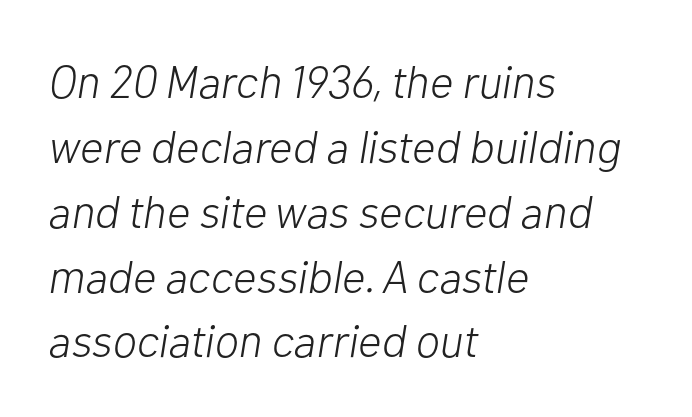
The image shows 46 px light type, italic (leaning right); set left-aligned, normal line spacing (1.41x), normal letter spacing, not underlined; low stroke contrast and a medium x-height.
